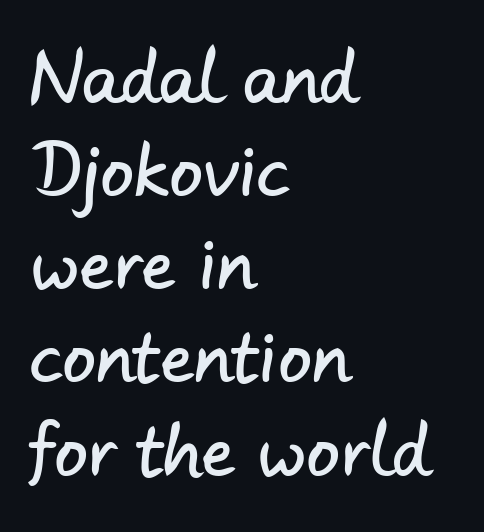
Q: Is the typeface a serif or a sans-serif typeface? A: Sans-serif.
Q: Is the text underlined? A: No.
Q: How is the paragraph aligned? A: Left-aligned.
Q: Is the spacing between letters normal or unusually wide? A: Normal.
Q: Is the spacing between lines tight, normal or loose? A: Normal.
Q: Width (condensed, normal, or wide)? A: Normal.
Q: Stroke contrast? A: Low.
Q: x-height? A: Small.
Q: Monospaced? A: No.
